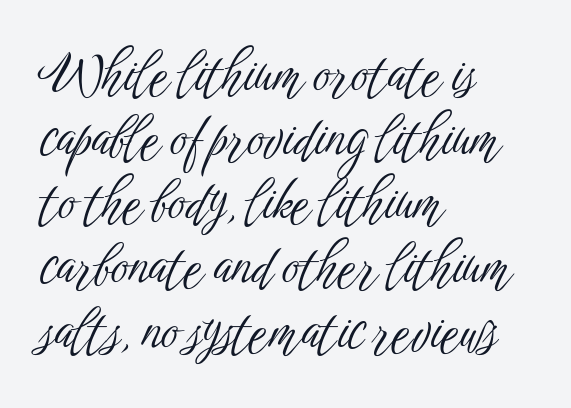
{"serif": "no", "bold": "no", "weight": "light", "width": "condensed", "stroke_contrast": "low", "x_height": "medium", "monospaced": "no", "underline": "no", "align": "left", "line_spacing_ratio": 1.21, "letter_spacing": "normal", "letter_spacing_em": 0.0, "glyph_px": 53}
